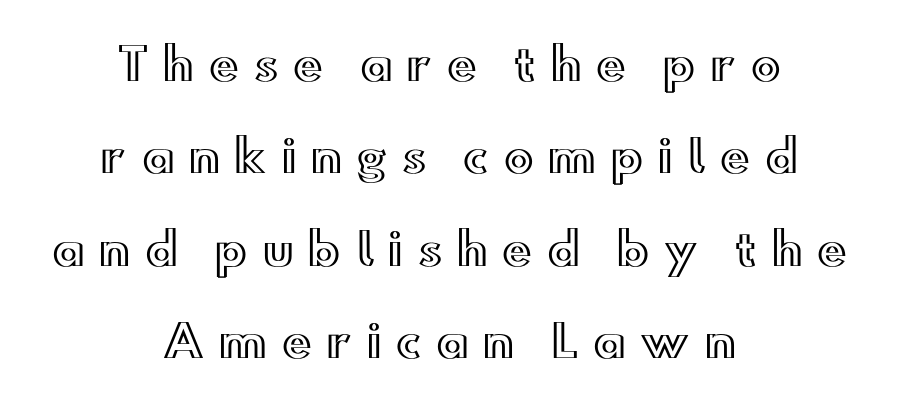
Quick note: interline space is abundant. Someone cranked the tracking dial way up on this one. You could not count columns in this text — the font is proportionally spaced. Both edges are ragged and mirror each other, which tells us the setting is centered.
